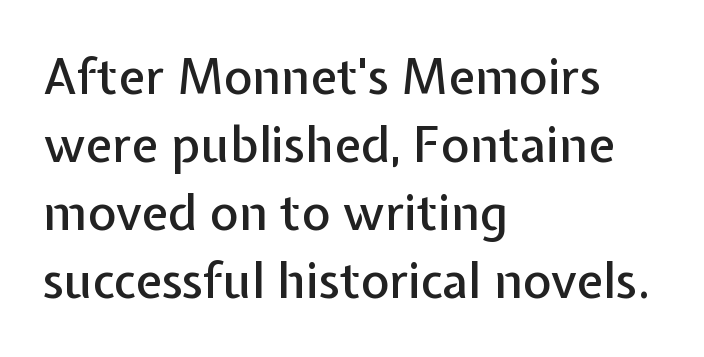
The image shows 49 px sans-serif type, upright; set left-aligned, normal line spacing (1.39x), normal letter spacing, not underlined; low stroke contrast and a medium x-height.
